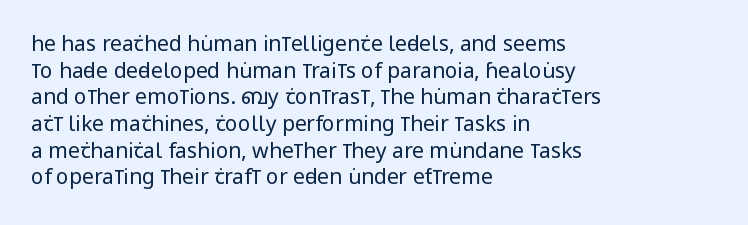
The image shows 21 px text type, upright; set left-aligned, normal line spacing (1.27x), normal letter spacing, not underlined.
